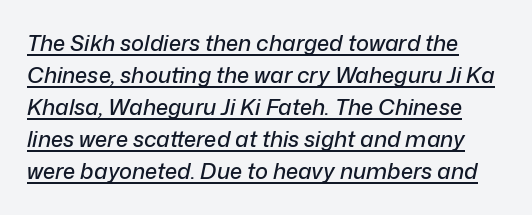
The rendered words wear a rule along their underside. Spacing between characters is what you'd get straight out of the box. If you drew a line through each stem, it would be angled. Quick note: interline space is typical.
